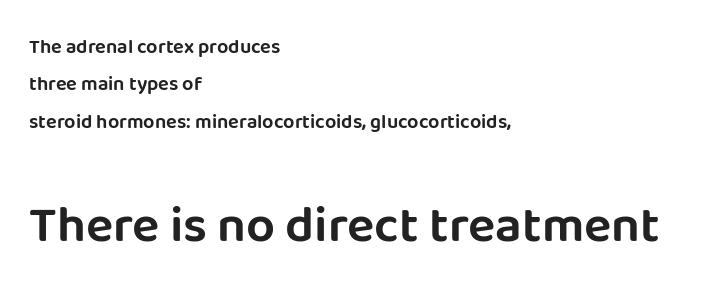
{"serif": "no", "italic": "no", "width": "normal", "stroke_contrast": "low", "x_height": "large", "monospaced": "no", "underline": "no", "align": "left", "line_spacing_ratio": 1.87, "letter_spacing": "normal", "letter_spacing_em": 0.0, "larger_block": "second", "size_ratio": 2.55, "glyph_px": 51}
